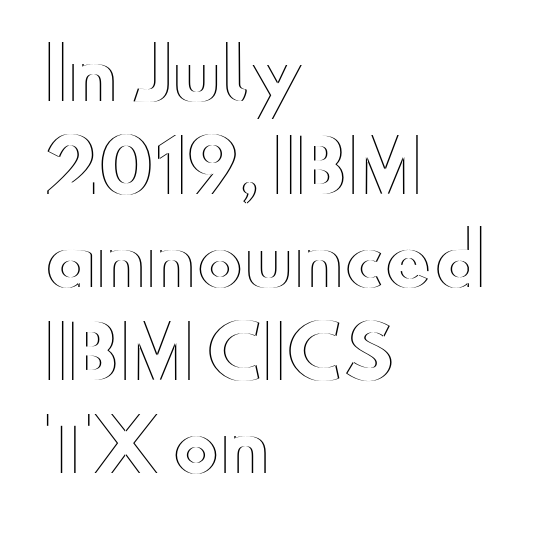
Every character sits straight up, as roman type does. The paragraph has a hard left edge and a soft right edge. Letter spacing: default. Rows of type keep a routine distance in the vertical direction. Here the designer chose a conventional face with non-uniform glyph widths.
